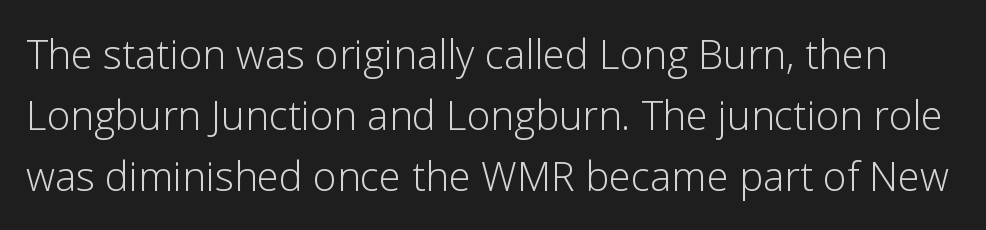
{"serif": "no", "italic": "no", "bold": "no", "weight": "light", "width": "normal", "stroke_contrast": "low", "x_height": "medium", "monospaced": "no", "underline": "no", "line_spacing": "normal", "line_spacing_ratio": 1.53, "letter_spacing": "normal", "letter_spacing_em": 0.0, "glyph_px": 40}
